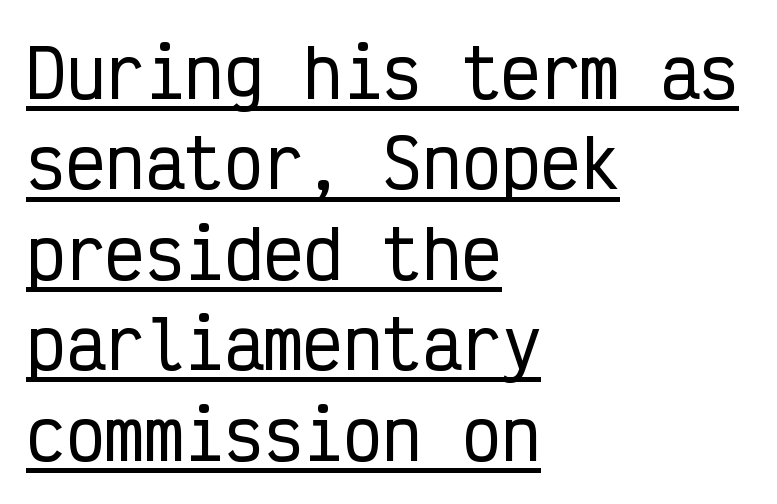
Q: Is the text italic (slanted)? A: No, it is upright.
Q: Is the typeface a serif or a sans-serif typeface? A: Sans-serif.
Q: Is the text underlined? A: Yes.
Q: How is the paragraph aligned? A: Left-aligned.
Q: Is the spacing between letters normal or unusually wide? A: Normal.
Q: Is the spacing between lines tight, normal or loose? A: Normal.
Q: Width (condensed, normal, or wide)? A: Condensed.
Q: Stroke contrast? A: Low.
Q: x-height? A: Medium.
Q: Monospaced? A: Yes.
